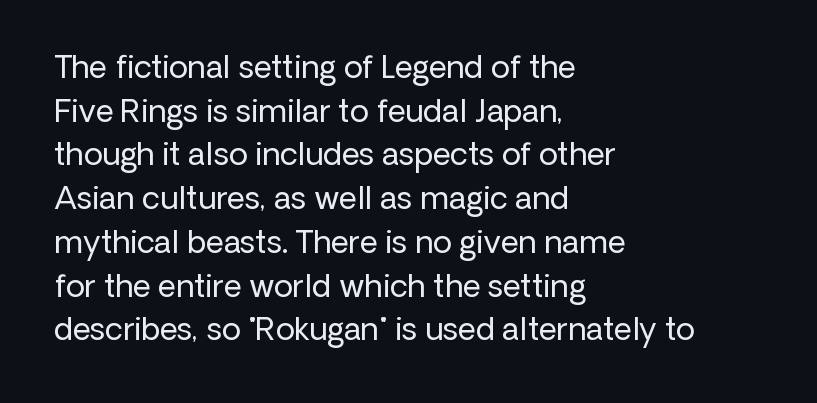
{"serif": "no", "italic": "no", "bold": "no", "weight": "regular", "width": "normal", "stroke_contrast": "low", "x_height": "medium", "monospaced": "no", "underline": "no", "align": "left", "line_spacing": "normal", "line_spacing_ratio": 1.41, "letter_spacing": "normal", "letter_spacing_em": 0.0, "glyph_px": 31}
